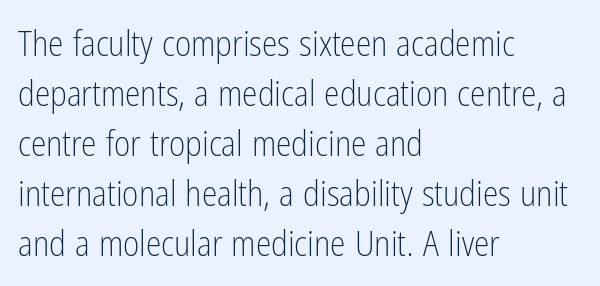
The lettering stays uniformly vertical, giving the passage a roman look. Think of a printed novel: that variable character pitch is what you see here. The typesetting does not lean heavy: it is not bold. A student would call this left alignment; a typographer would say flush left, rag right. The glyphs in this specimen are sans serif. The leading is moderate, giving the passage an even texture.
